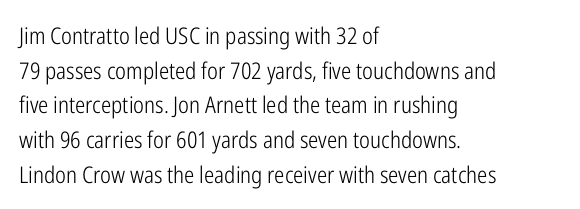
Vertical strokes here are truly vertical. Is the block centered? No — it sits flush against the left margin. Standard letterfit; no display-style spreading of the glyphs. This is not heavy type; no bold has been used.
